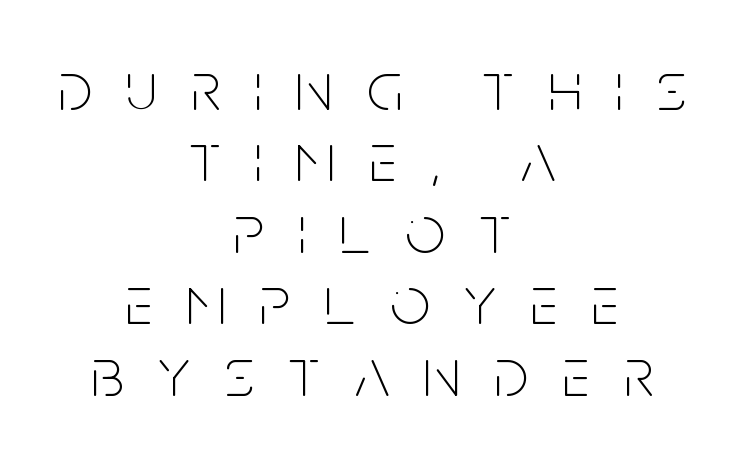
{"serif": "no", "italic": "no", "bold": "no", "weight": "thin", "width": "condensed", "stroke_contrast": "low", "x_height": "large", "monospaced": "no", "underline": "no", "align": "center", "line_spacing": "tight", "line_spacing_ratio": 1.02, "letter_spacing": "wide", "letter_spacing_em": 0.49, "glyph_px": 70}
